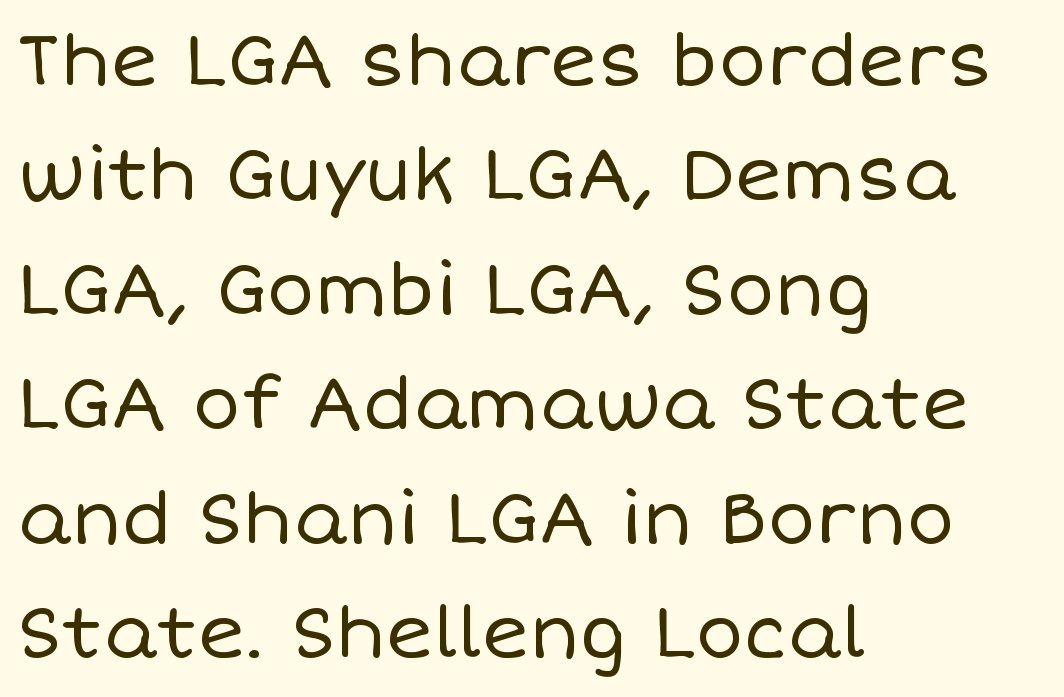
The image shows 72 px regular-weight type, upright; set left-aligned, normal line spacing (1.59x), normal letter spacing, not underlined; low stroke contrast and a large x-height.
